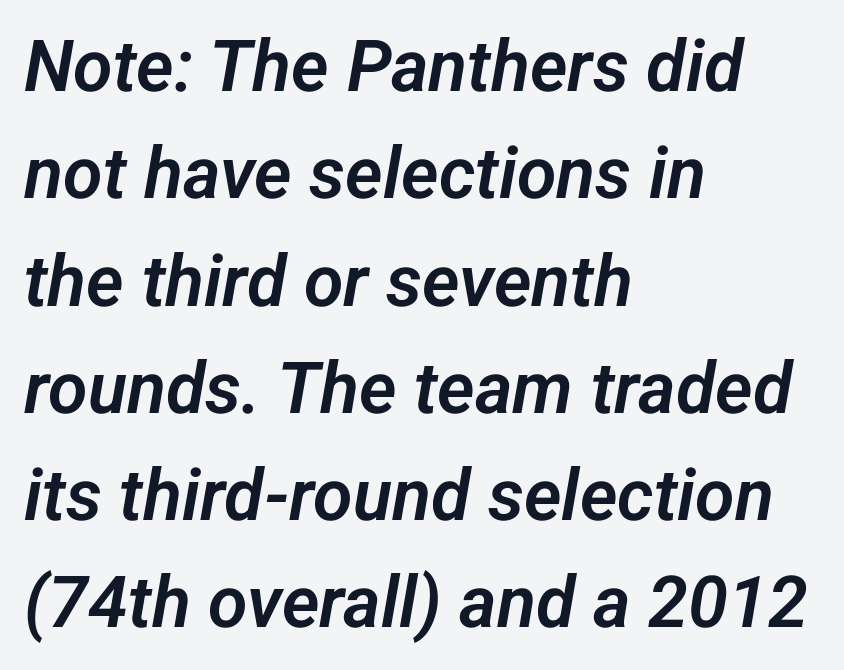
The text was rendered using a sans face with plain stroke endings. Interline gaps are of average width in this sample. Between one letter and the next there's only the usual sliver of space. Line starts are locked; line ends wander.
